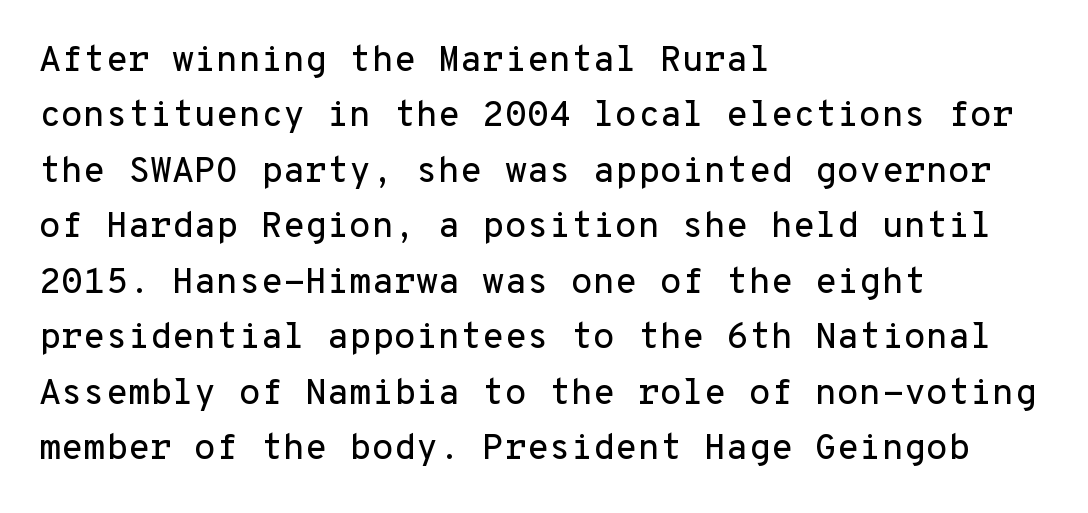
The typesetter chose a ragged-right arrangement here. What kind of face is this? One without serifs — a sans. Looks like terminal output: every glyph gets an equal slot. This rendering leaves character spacing at its baseline value. The lines sit at an ordinary, default distance from one another. Quick note: underline off.
